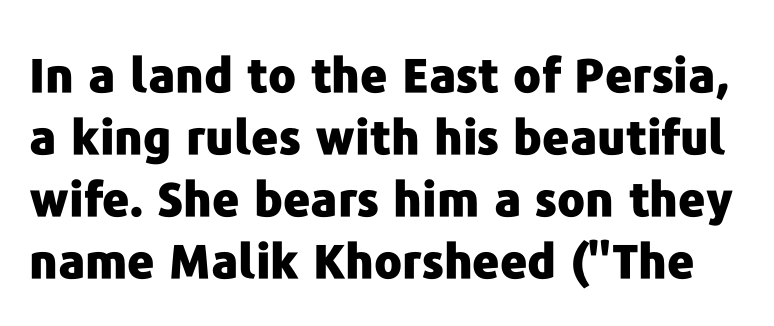
The image shows 47 px heavy sans-serif type, upright; set normal line spacing (1.32x), normal letter spacing, not underlined; low stroke contrast and a medium x-height.
